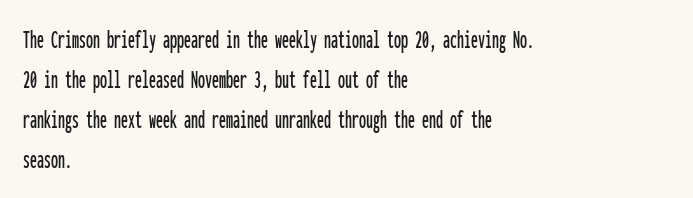
Q: Is the text italic (slanted)? A: No, it is upright.
Q: Is the typeface a serif or a sans-serif typeface? A: Sans-serif.
Q: Is the text underlined? A: No.
Q: How is the paragraph aligned? A: Left-aligned.
Q: Is the spacing between letters normal or unusually wide? A: Normal.
Q: Is the spacing between lines tight, normal or loose? A: Normal.
Q: Width (condensed, normal, or wide)? A: Condensed.
Q: Stroke contrast? A: Low.
Q: x-height? A: Medium.
Q: Monospaced? A: Yes.
